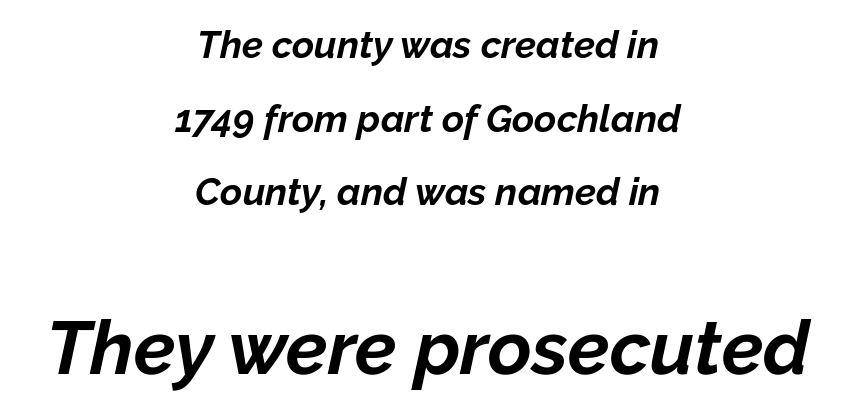
Quick note: underline off. Small over large — that's the arrangement of the two blocks here. Widely set lines give the paragraph a tall, airy silhouette. The setting favours the middle, as headings and verse often do. Summary of weight: heavy, a full bold. Nobody touched the tracking dial on this one.
